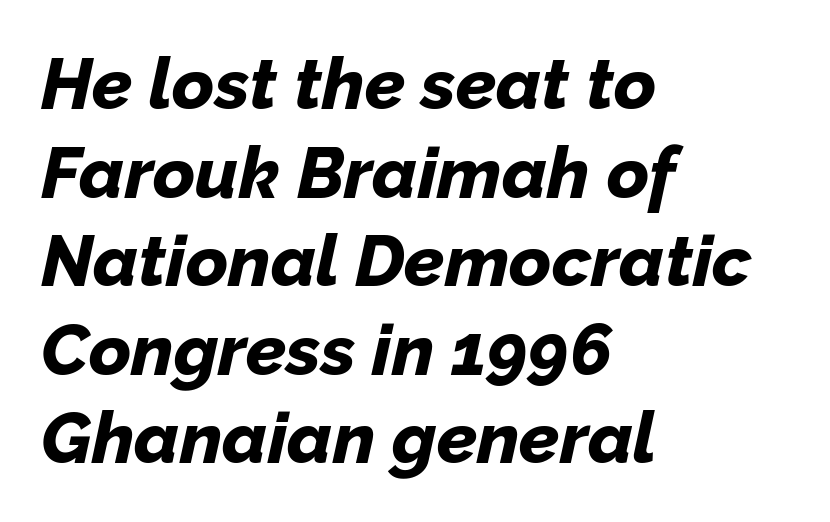
The image shows 72 px bold type, italic (leaning right); set left-aligned, line spacing 1.23x, normal letter spacing, not underlined; low stroke contrast and a medium x-height.
